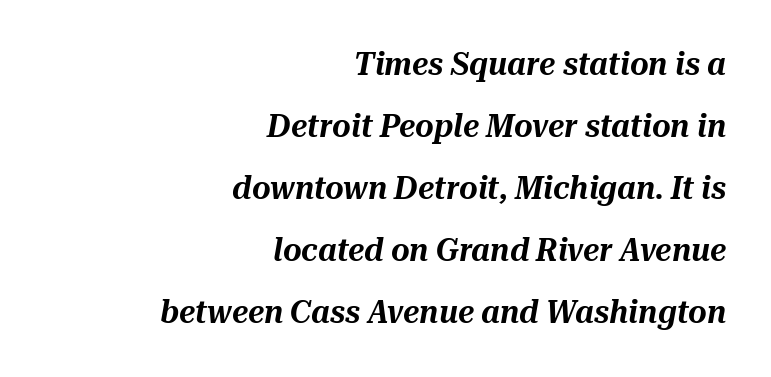
Q: Is the text italic (slanted)? A: Yes, it leans right by about 10 degrees.
Q: Is the text underlined? A: No.
Q: How is the paragraph aligned? A: Right-aligned.
Q: Is the spacing between letters normal or unusually wide? A: Normal.
Q: Is the spacing between lines tight, normal or loose? A: Loose.
Q: Width (condensed, normal, or wide)? A: Normal.
Q: Stroke contrast? A: Medium.
Q: x-height? A: Medium.
Q: Monospaced? A: No.
